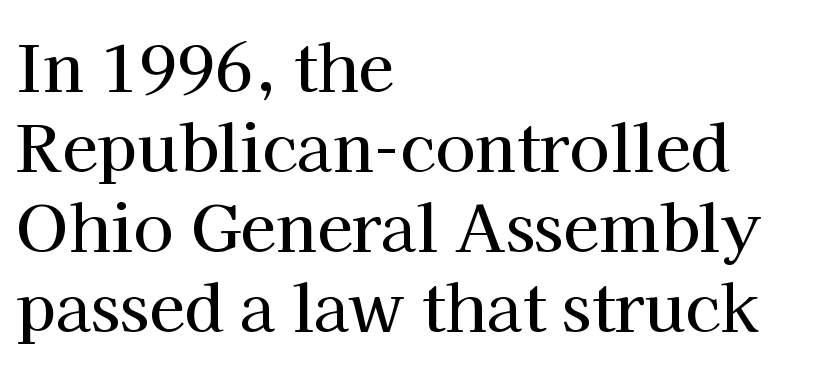
{"serif": "yes", "italic": "no", "width": "normal", "stroke_contrast": "high", "x_height": "medium", "monospaced": "no", "underline": "no", "align": "left", "line_spacing_ratio": 1.23, "letter_spacing": "normal", "letter_spacing_em": 0.0, "glyph_px": 65}
